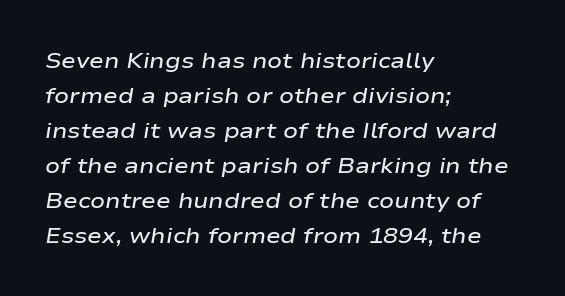
This sample is left-justified, so line endings fall wherever the words run out. The vertical gap from one line to the next is medium. Emphasis by weight is partial: semibold. How are the letters spaced? Ordinarily, with no added tracking. Slanted lettering throughout.
